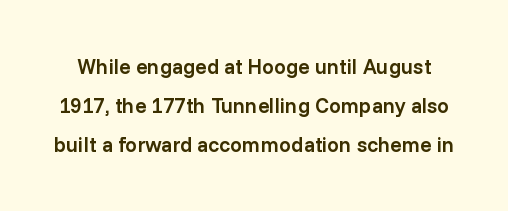
{"italic": "no", "bold": "semi", "underline": "no", "line_spacing_ratio": 1.85, "letter_spacing": "normal", "letter_spacing_em": 0.0, "glyph_px": 21}
